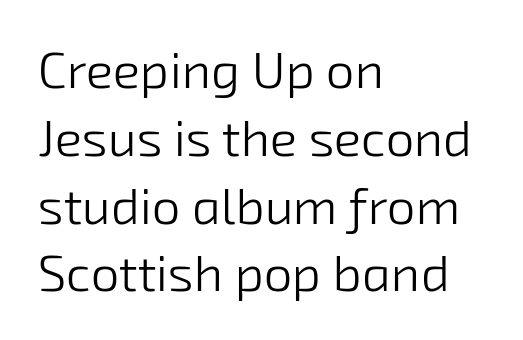
Is the type heavy? It reads as light-to-regular instead. Where is the straight margin? On the left. Look at the bottom of the vertical strokes: they stop flat, with no serifs. Note the varied advance widths — an 'i' is clearly narrower than an 'm'. These lines keep a tight, regular rhythm from letter to letter. What's the leading like? Ordinary, nothing unusual.
